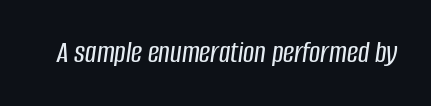
{"italic": "yes", "lean": "right", "slant_degrees": 8, "width": "condensed", "stroke_contrast": "low", "x_height": "large", "monospaced": "no", "underline": "no", "letter_spacing": "normal", "letter_spacing_em": 0.0, "glyph_px": 31}
